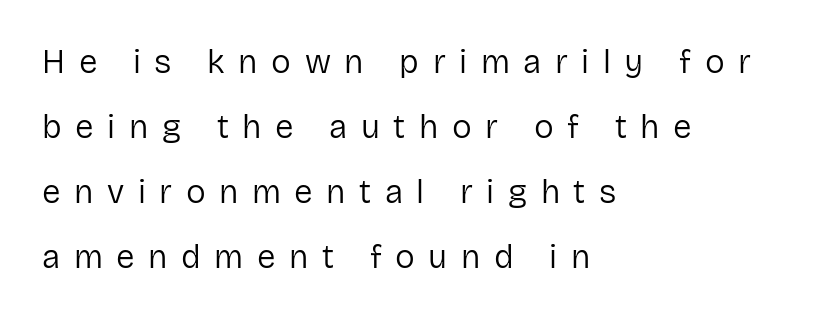
The rendering anchors every line to the left-hand side. It's the straight-up-and-down kind of type. Regarding serifs, this sample does without them. The passage shown has open, widely tracked lettering throughout. Here the designer chose a conventional face with non-uniform glyph widths.
